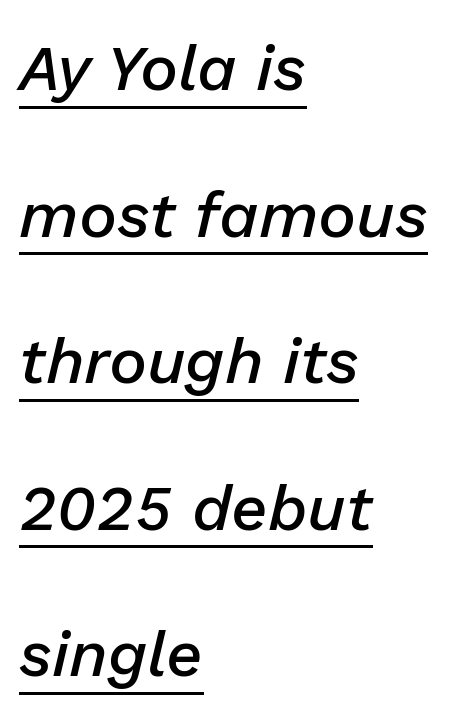
{"italic": "yes", "lean": "right", "slant_degrees": 13, "bold": "semi", "weight": "semibold", "width": "normal", "stroke_contrast": "low", "x_height": "medium", "monospaced": "no", "underline": "yes", "align": "left", "line_spacing": "loose", "line_spacing_ratio": 2.29, "letter_spacing": "normal", "letter_spacing_em": 0.0, "glyph_px": 64}
